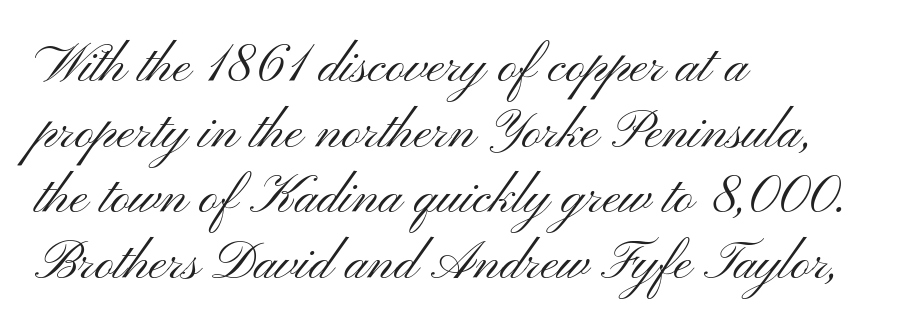
The image shows 53 px light, wide sans-serif type; set left-aligned, line spacing 1.24x, normal letter spacing, not underlined; medium stroke contrast and a small x-height.
